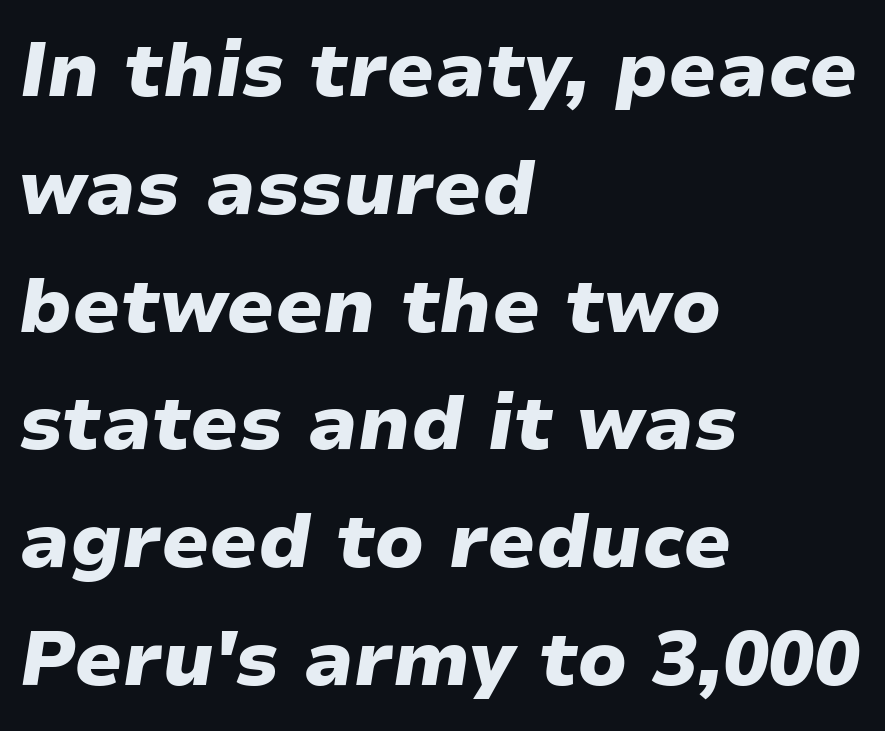
These lines are rendered in a variable-pitch font. Italic: yes, the glyphs are oblique. In CSS terms this would be text-align: left. On the weight axis this lands at bold, roughly 700. Nothing unusual about the tracking: characters are spaced as the font intends. Has an underline been added? It has not.
